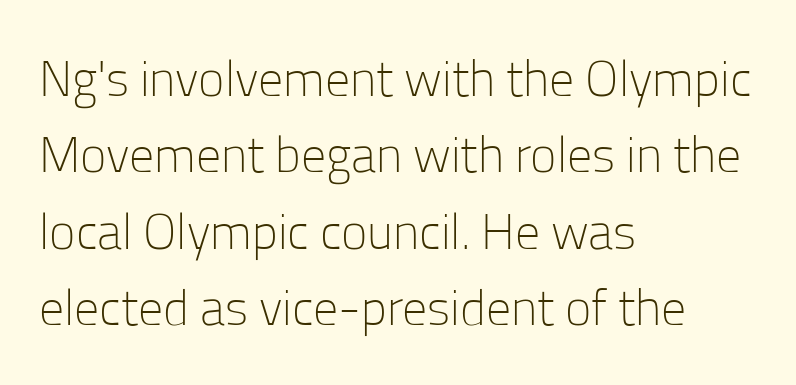
The image shows 50 px light sans-serif type, upright; set left-aligned, normal line spacing (1.53x), normal letter spacing, not underlined; low stroke contrast and a medium x-height.
